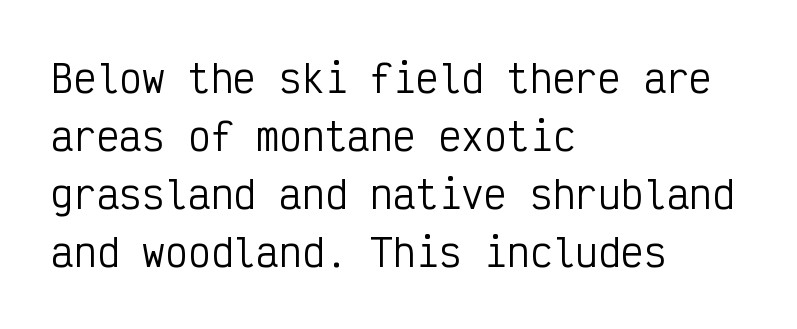
The weight would be labelled regular, book, light, or lighter still. A roman cut, with each character standing at attention. The typesetter chose a ragged-right arrangement here. This is sans-serif lettering, the kind often seen on screens and signage.
